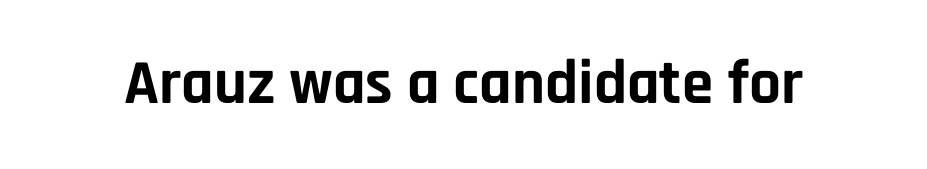
The image shows 63 px bold sans-serif type, upright; set normal letter spacing, not underlined; low stroke contrast and a large x-height.
